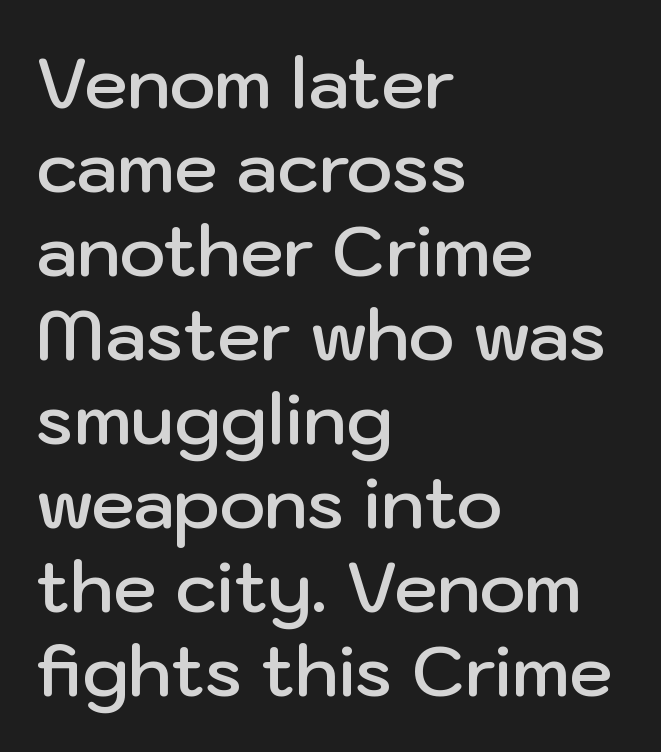
Typographic density is moderately raised because the face is semibold. The type sits square on the baseline with zero lean. These lines keep a tight, regular rhythm from letter to letter. Letters rest on an invisible, unmarked baseline. Each letter keeps its own natural width here, so spacing adapts to shape. Notice how the passage keeps a crisp vertical edge on the left only.
